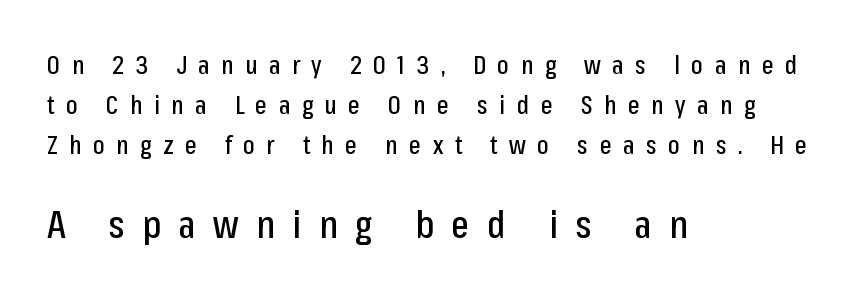
Q: Is the text italic (slanted)? A: No, it is upright.
Q: Is the typeface a serif or a sans-serif typeface? A: Sans-serif.
Q: Is the text underlined? A: No.
Q: How is the paragraph aligned? A: Left-aligned.
Q: Is the spacing between letters normal or unusually wide? A: Unusually wide.
Q: Is the spacing between lines tight, normal or loose? A: Normal.
Q: Which block of text is set in a larger size, the first (top) or the second (bottom)? A: The second (bottom) one.
Q: Width (condensed, normal, or wide)? A: Condensed.
Q: Stroke contrast? A: Low.
Q: x-height? A: Medium.
Q: Monospaced? A: No.
